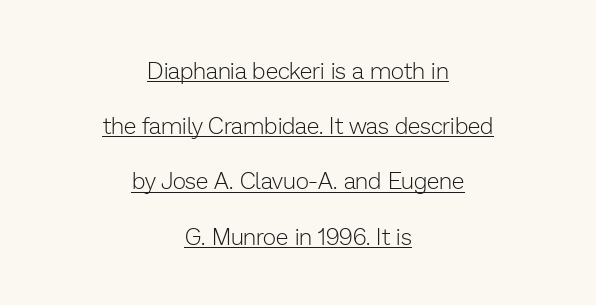
Q: Is the text bold? A: No.
Q: Is the text italic (slanted)? A: No, it is upright.
Q: Is the text underlined? A: Yes.
Q: How is the paragraph aligned? A: Centered.
Q: Is the spacing between letters normal or unusually wide? A: Normal.
Q: Is the spacing between lines tight, normal or loose? A: Loose.
